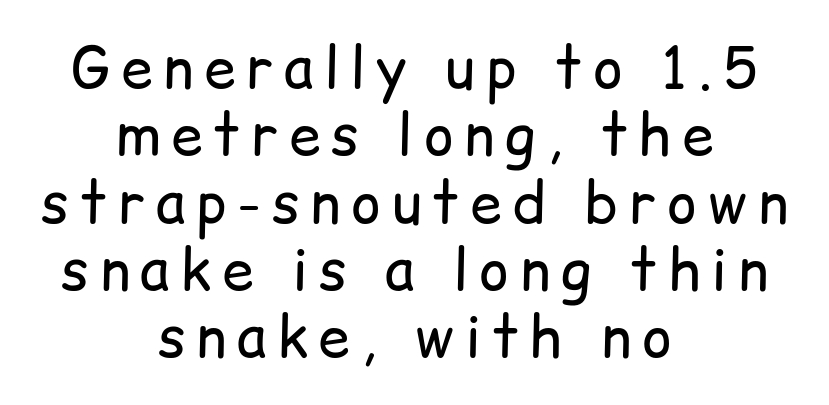
The baseline area is clear. The text block is weighted toward neither margin, spreading evenly from the middle. Heft: none added — not bold. The typography opts for an upright posture over an oblique one. Here the designer chose a conventional face with non-uniform glyph widths. The text was rendered using a sans face with plain stroke endings.
